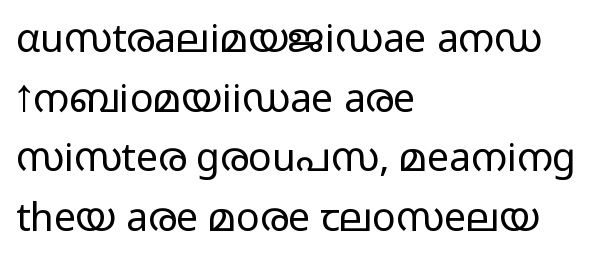
{"serif": "no", "italic": "no", "bold": "no", "weight": "light", "width": "wide", "stroke_contrast": "low", "x_height": "medium", "monospaced": "no", "underline": "no", "align": "left", "line_spacing": "normal", "line_spacing_ratio": 1.53, "letter_spacing": "normal", "letter_spacing_em": 0.0, "glyph_px": 39}
